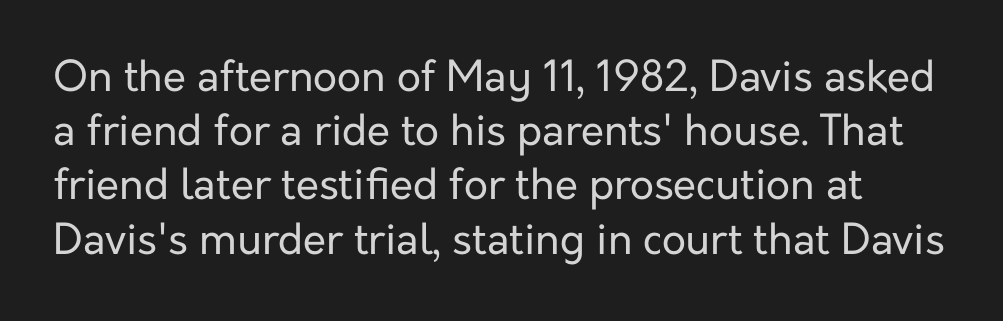
The image shows 42 px regular-weight sans-serif type, upright; set normal line spacing (1.29x), normal letter spacing, not underlined; low stroke contrast and a medium x-height.
